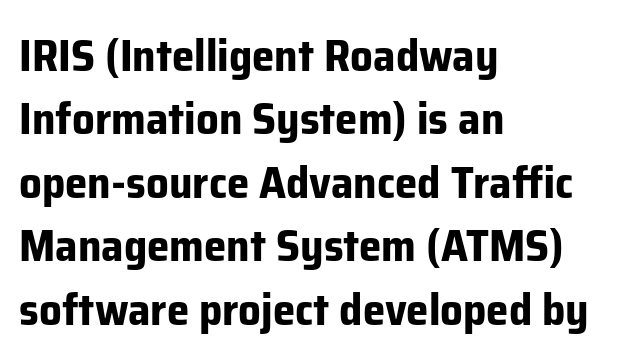
Q: Is the text bold? A: Yes.
Q: Is the text italic (slanted)? A: No, it is upright.
Q: Is the typeface a serif or a sans-serif typeface? A: Sans-serif.
Q: Is the text underlined? A: No.
Q: How is the paragraph aligned? A: Left-aligned.
Q: Is the spacing between letters normal or unusually wide? A: Normal.
Q: Is the spacing between lines tight, normal or loose? A: Normal.
Q: Width (condensed, normal, or wide)? A: Normal.
Q: Stroke contrast? A: Low.
Q: x-height? A: Medium.
Q: Monospaced? A: No.
